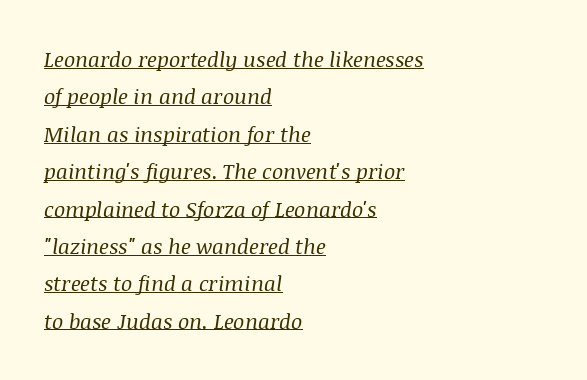
The image shows 21 px text type, italic (leaning right); set left-aligned, line spacing 1.78x, normal letter spacing, underlined.
